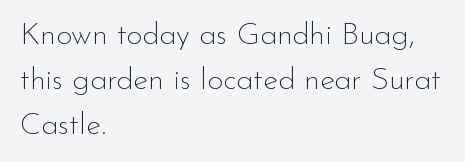
The image shows 31 px thin sans-serif type, upright; set left-aligned, normal line spacing (1.45x), normal letter spacing, not underlined; low stroke contrast and a small x-height.
